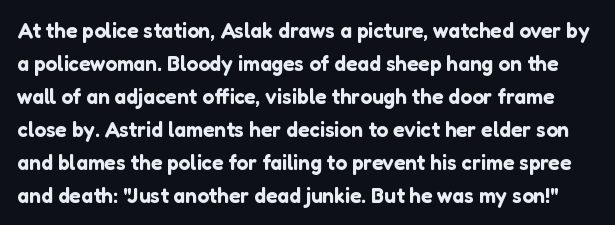
The image shows 21 px text type, upright; set normal line spacing (1.57x), normal letter spacing, not underlined.
